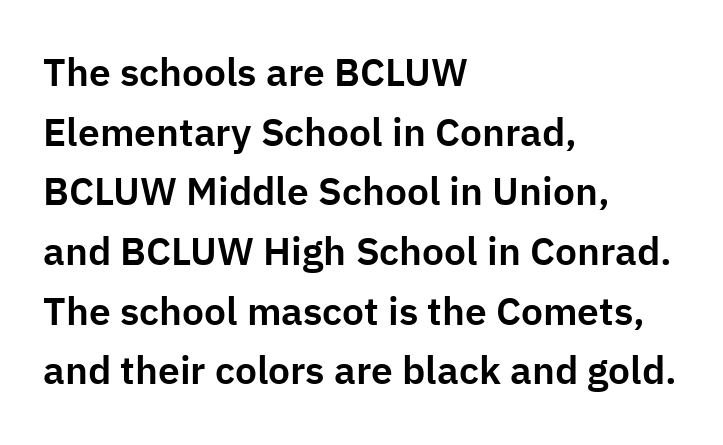
Proportional: the letters do not fall into vertical columns. Do the letters lean? They stand straight. Typeset ragged right — the left edge is the straight one. This is sans-serif lettering, the kind often seen on screens and signage. Each row of text sits above clean, open space. Observe the ordinary spacing: letters are neighbours, not strangers.
